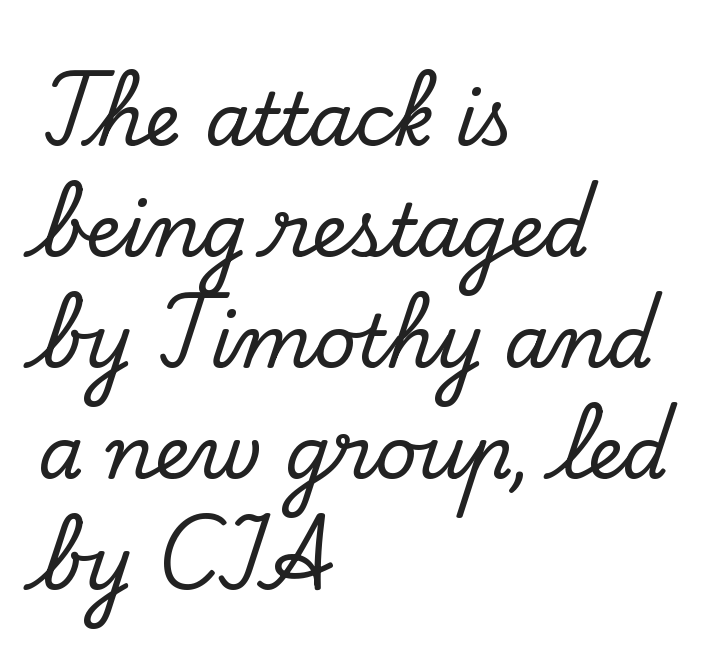
The image shows 73 px serif type; set left-aligned, normal line spacing (1.52x), normal letter spacing, not underlined; low stroke contrast and a small x-height.
